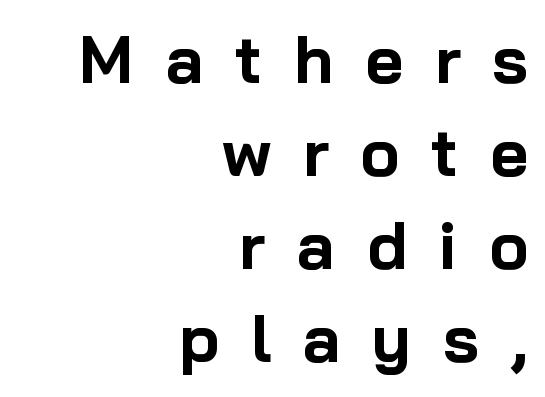
The image shows 66 px bold sans-serif type, upright; set right-aligned, normal line spacing (1.41x), unusually wide letter spacing (+0.48 em), not underlined; low stroke contrast and a medium x-height.
